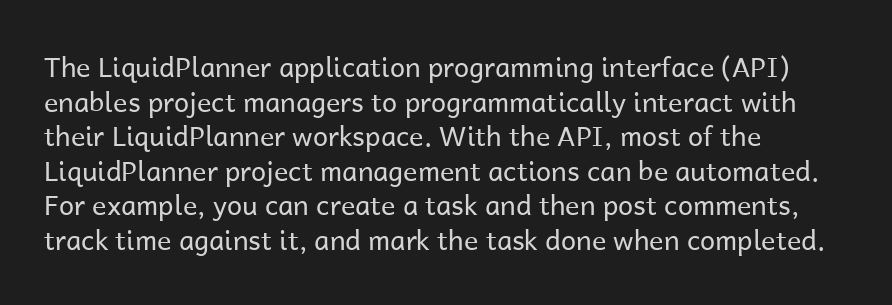
The block of text has a typical density, with ordinary space between rows. Which margin do the lines hug? The left one — the right edge is uneven. The space directly below the letters is spotless. This is the regular roman posture of the typeface. Does extra space separate the letters? No, they use regular spacing.
